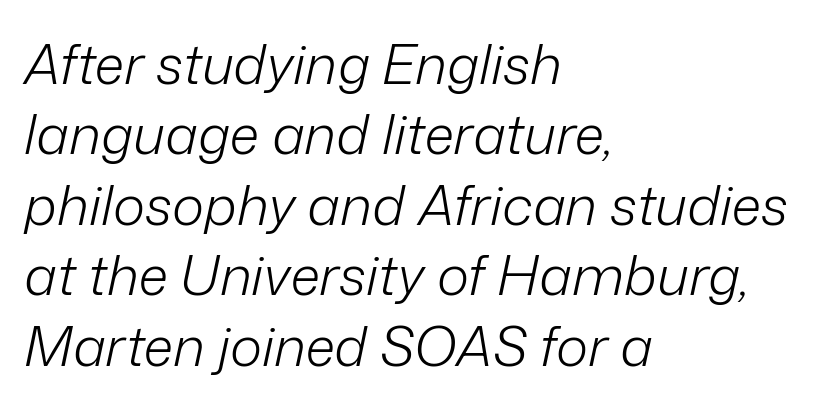
Quick note: italic. Caption: multi-line text, flush left, ragged right. Check under the words: just untouched page. These glyphs show unthickened strokes, regular width or finer.
